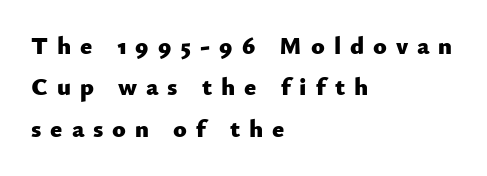
Look at the tracking — it's clearly loosened, letters drifting apart. This rendering features lettering with no underline. Heft: maximum for text — a bold. The lines sit at an ordinary, default distance from one another. This sample is left-justified, so line endings fall wherever the words run out. The specimen reads as upright at a glance.
